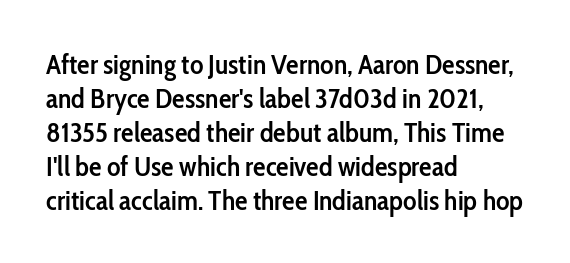
The rendering uses a semibold face; strokes are thickened but not to full bold. This is the regular roman posture of the typeface. Looks like regular typesetting: each glyph gets only the width it needs. Line beginnings align vertically; line endings do not. Serif or sans? Sans — the stroke terminals are bare.
